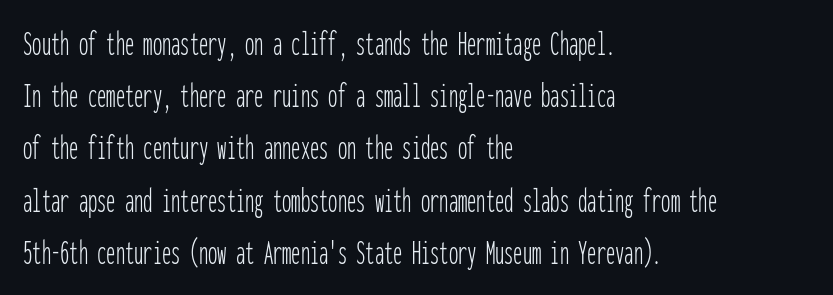
{"serif": "no", "italic": "no", "bold": "no", "weight": "thin", "width": "condensed", "stroke_contrast": "low", "x_height": "medium", "monospaced": "yes", "underline": "no", "align": "left", "line_spacing": "normal", "line_spacing_ratio": 1.41, "letter_spacing": "normal", "letter_spacing_em": 0.0, "glyph_px": 37}
